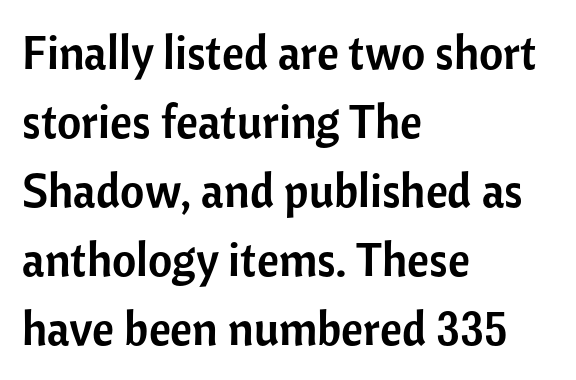
The image shows 47 px sans-serif type, upright; set left-aligned, normal line spacing (1.47x), normal letter spacing, not underlined; low stroke contrast and a medium x-height.
